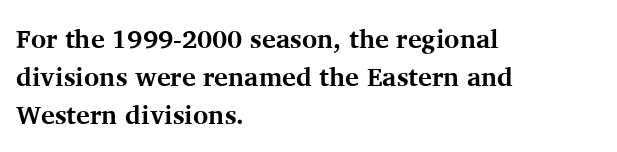
Q: Is the text bold? A: Yes.
Q: Is the text italic (slanted)? A: No, it is upright.
Q: Is the text underlined? A: No.
Q: How is the paragraph aligned? A: Left-aligned.
Q: Is the spacing between letters normal or unusually wide? A: Normal.
Q: Is the spacing between lines tight, normal or loose? A: Normal.
